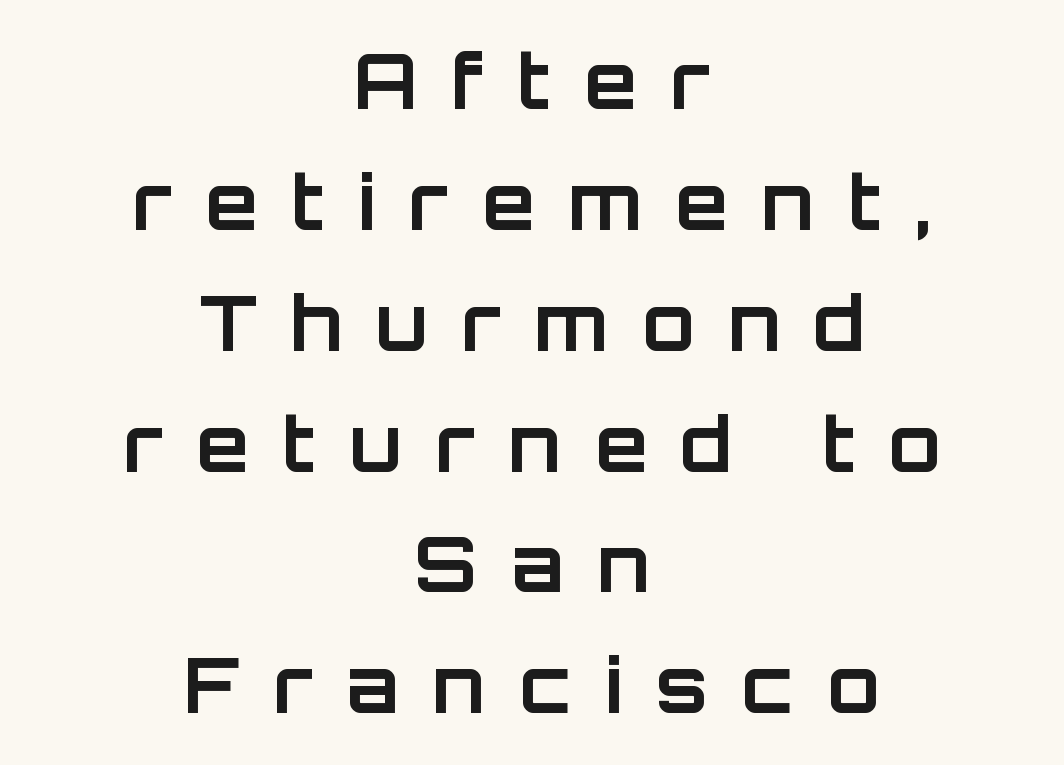
Is the type bold? Yes — the strokes are clearly thick and heavy. Is this a fixed-width face? No — the glyphs have proportional, varying widths. The passage shown is not underscored anywhere. The line texture is sparse and dotted thanks to wide tracking.
